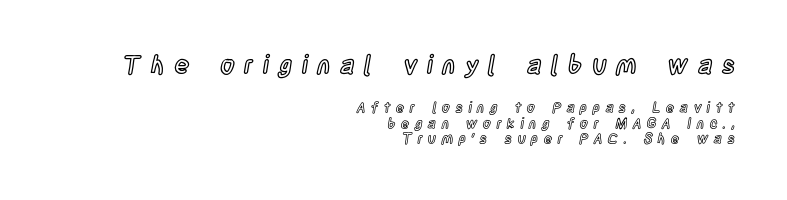
The image shows 25 px text type; set right-aligned, tight line spacing (1.1x), unusually wide letter spacing (+0.39 em), not underlined; the first (top) block is 1.79x larger.
